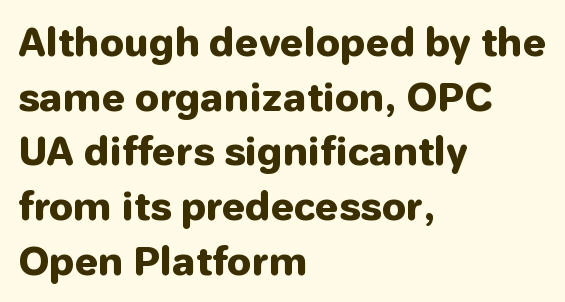
The image shows 38 px heavy sans-serif type, upright; set left-aligned, normal line spacing (1.44x), normal letter spacing, not underlined; low stroke contrast and a medium x-height.
